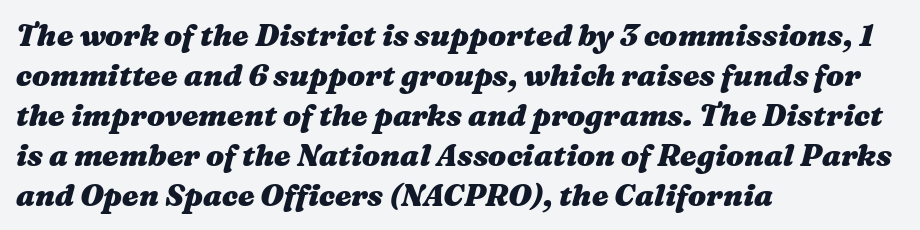
Q: Is the text bold? A: Yes.
Q: Is the text italic (slanted)? A: Yes, it leans right by about 16 degrees.
Q: Is the text underlined? A: No.
Q: How is the paragraph aligned? A: Left-aligned.
Q: Is the spacing between letters normal or unusually wide? A: Normal.
Q: Is the spacing between lines tight, normal or loose? A: Normal.
Q: Width (condensed, normal, or wide)? A: Wide.
Q: Stroke contrast? A: Medium.
Q: x-height? A: Medium.
Q: Monospaced? A: No.
